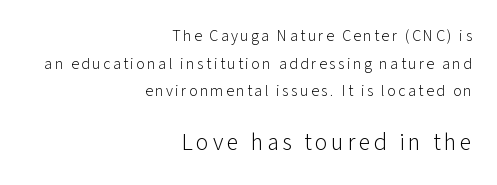
Q: Is the text bold? A: No.
Q: Is the text italic (slanted)? A: No, it is upright.
Q: Is the text underlined? A: No.
Q: How is the paragraph aligned? A: Right-aligned.
Q: Which block of text is set in a larger size, the first (top) or the second (bottom)? A: The second (bottom) one.
